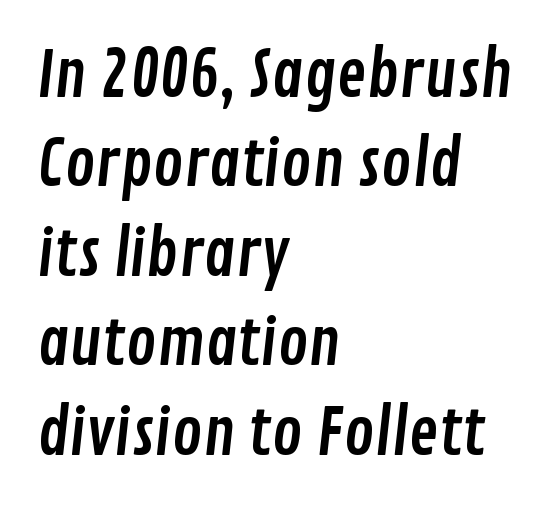
Q: Is the typeface a serif or a sans-serif typeface? A: Sans-serif.
Q: Is the text underlined? A: No.
Q: How is the paragraph aligned? A: Left-aligned.
Q: Is the spacing between letters normal or unusually wide? A: Normal.
Q: Is the spacing between lines tight, normal or loose? A: Normal.
Q: Width (condensed, normal, or wide)? A: Condensed.
Q: Stroke contrast? A: Low.
Q: x-height? A: Medium.
Q: Monospaced? A: No.
